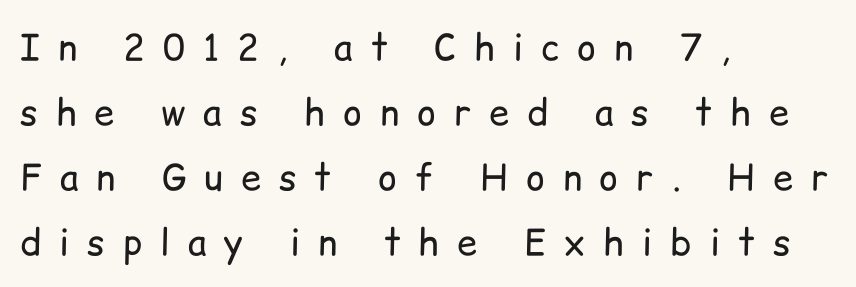
Q: Is the text bold? A: No.
Q: Is the text italic (slanted)? A: No, it is upright.
Q: Is the typeface a serif or a sans-serif typeface? A: Sans-serif.
Q: Is the text underlined? A: No.
Q: How is the paragraph aligned? A: Left-aligned.
Q: Is the spacing between letters normal or unusually wide? A: Unusually wide.
Q: Width (condensed, normal, or wide)? A: Normal.
Q: Stroke contrast? A: Low.
Q: x-height? A: Medium.
Q: Monospaced? A: No.
